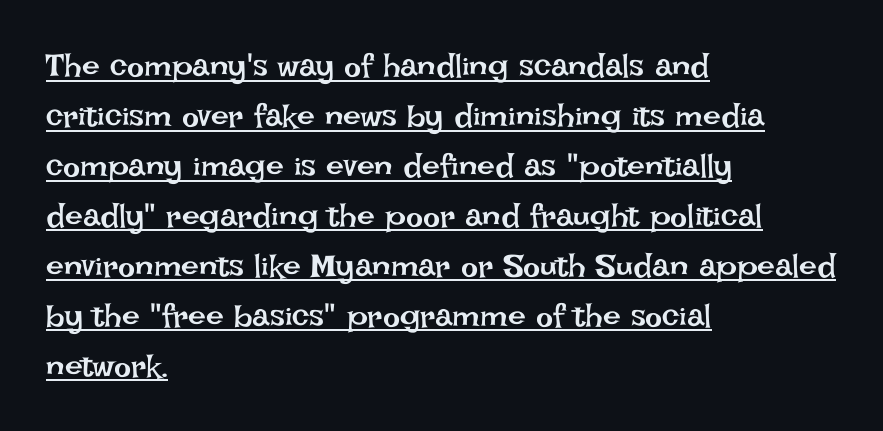
The image shows 32 px regular-weight type, upright; set left-aligned, normal line spacing (1.56x), normal letter spacing, underlined; low stroke contrast and a large x-height.
